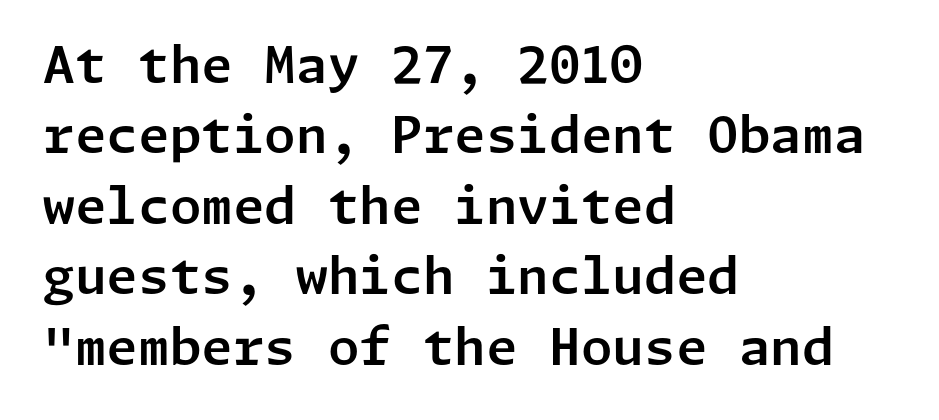
Q: Is the text italic (slanted)? A: No, it is upright.
Q: Is the typeface a serif or a sans-serif typeface? A: Sans-serif.
Q: Is the text underlined? A: No.
Q: How is the paragraph aligned? A: Left-aligned.
Q: Is the spacing between letters normal or unusually wide? A: Normal.
Q: Is the spacing between lines tight, normal or loose? A: Normal.
Q: Width (condensed, normal, or wide)? A: Normal.
Q: Stroke contrast? A: Low.
Q: x-height? A: Medium.
